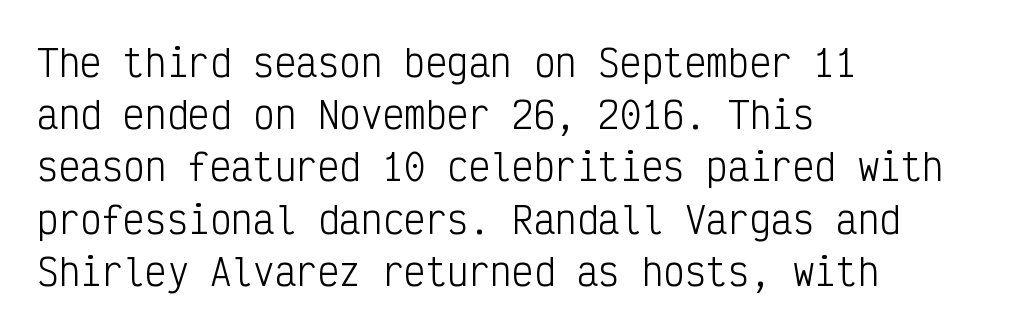
Regarding leading, the lines here are spaced in the standard way. The type family on display is of the sans-serif kind. Does the lettering tilt? It doesn't — this is upright. Think standard paragraph weight, or any step lighter than that. Horizontal alignment here is leftward, the default for most running prose. Any mark beneath the type? The region is blank.
